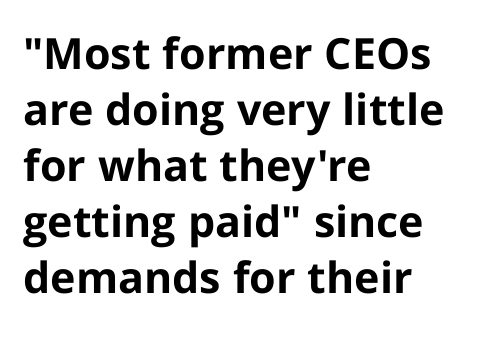
Q: Is the text bold? A: Yes.
Q: Is the text italic (slanted)? A: No, it is upright.
Q: Is the typeface a serif or a sans-serif typeface? A: Sans-serif.
Q: Is the text underlined? A: No.
Q: How is the paragraph aligned? A: Left-aligned.
Q: Is the spacing between letters normal or unusually wide? A: Normal.
Q: Is the spacing between lines tight, normal or loose? A: Normal.
Q: Width (condensed, normal, or wide)? A: Normal.
Q: Stroke contrast? A: Low.
Q: x-height? A: Medium.
Q: Monospaced? A: No.
